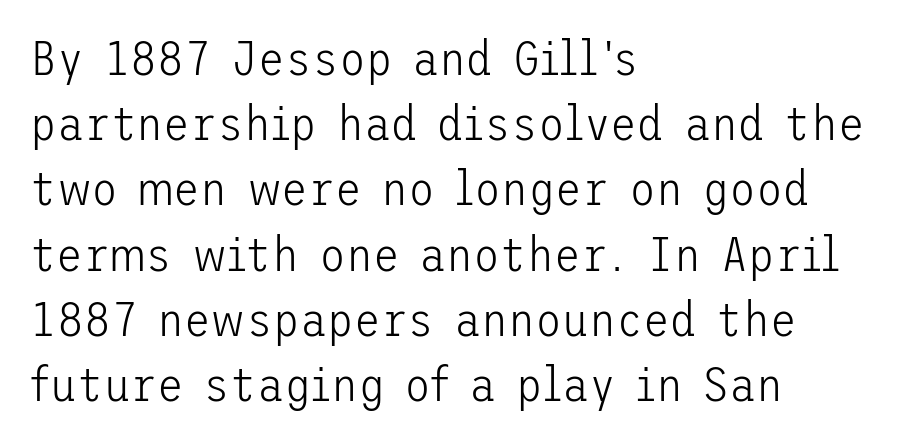
The image shows 49 px light sans-serif type, upright; set left-aligned, normal line spacing (1.33x), normal letter spacing, not underlined; low stroke contrast and a medium x-height.
